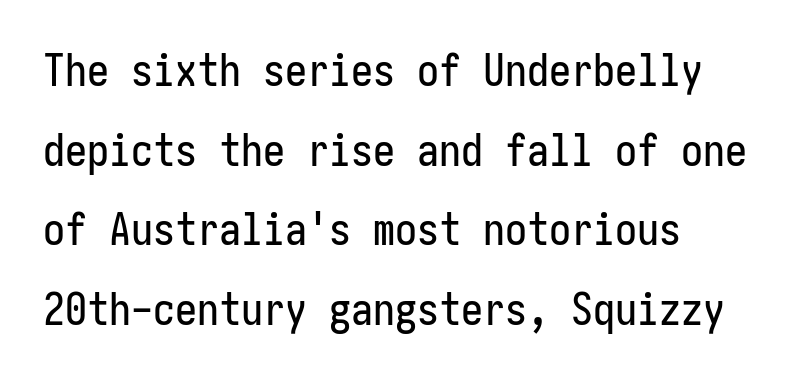
Does the type have serifs? No, each stem ends abruptly. Unlike italic type, these characters show no tilt at all. The space beneath each line is pristine and unruled. Short note: letters normally spaced.
